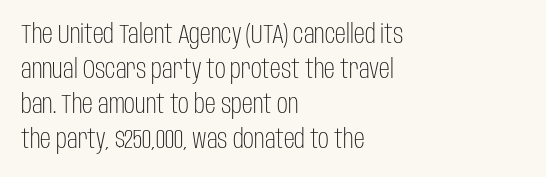
{"italic": "no", "bold": "no", "underline": "no", "align": "left", "line_spacing": "normal", "line_spacing_ratio": 1.3, "letter_spacing": "normal", "letter_spacing_em": 0.0, "glyph_px": 27}
